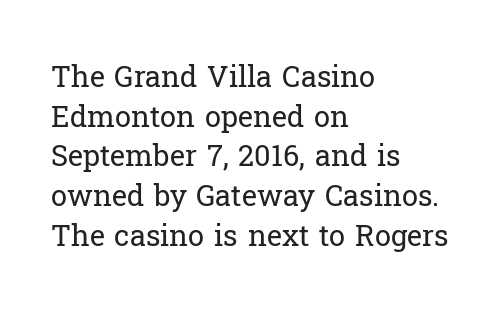
{"serif": "yes", "italic": "no", "bold": "no", "weight": "regular", "width": "normal", "stroke_contrast": "low", "x_height": "medium", "monospaced": "no", "underline": "no", "align": "left", "line_spacing": "normal", "line_spacing_ratio": 1.37, "letter_spacing": "normal", "letter_spacing_em": 0.0, "glyph_px": 29}
